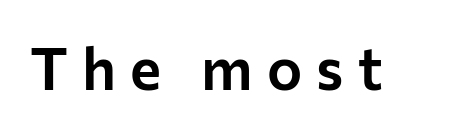
The image shows 59 px sans-serif type, upright; set unusually wide letter spacing (+0.24 em), not underlined; low stroke contrast and a medium x-height.
